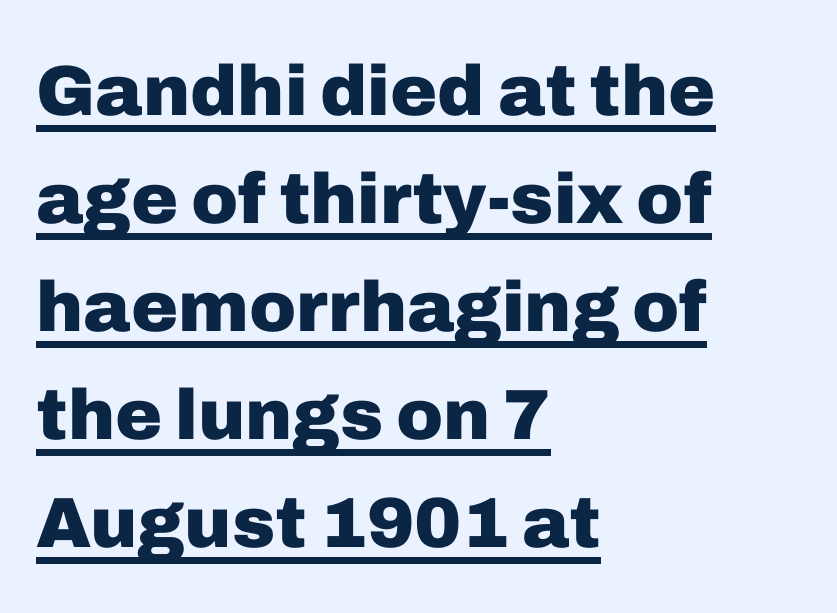
{"serif": "no", "italic": "no", "bold": "yes", "weight": "heavy", "width": "normal", "stroke_contrast": "low", "x_height": "medium", "monospaced": "no", "underline": "yes", "align": "left", "line_spacing": "normal", "line_spacing_ratio": 1.52, "letter_spacing": "normal", "letter_spacing_em": 0.0, "glyph_px": 71}
